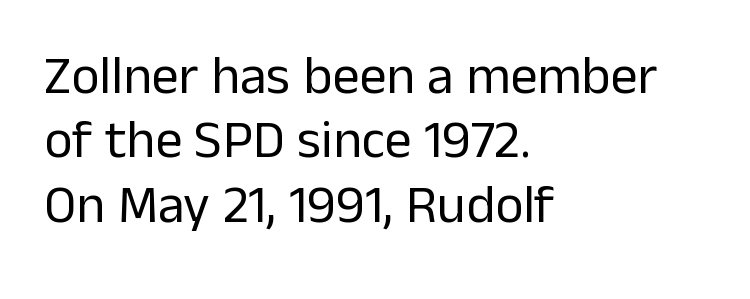
{"serif": "no", "italic": "no", "bold": "no", "weight": "regular", "width": "normal", "stroke_contrast": "low", "x_height": "medium", "monospaced": "no", "underline": "no", "align": "left", "line_spacing_ratio": 1.19, "letter_spacing": "normal", "letter_spacing_em": 0.0, "glyph_px": 54}
